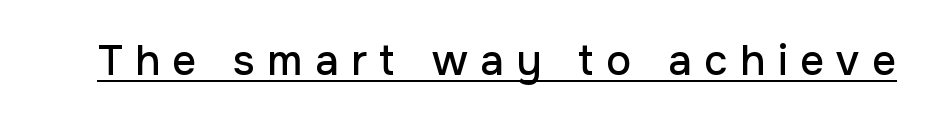
The image shows 42 px sans-serif type, upright; set unusually wide letter spacing (+0.3 em), underlined; low stroke contrast and a medium x-height.
